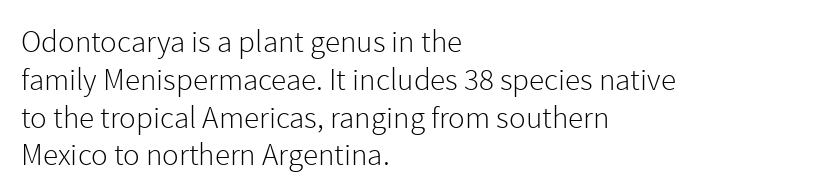
The image shows 31 px light sans-serif type, upright; set left-aligned, line spacing 1.22x, normal letter spacing, not underlined; a medium x-height.
